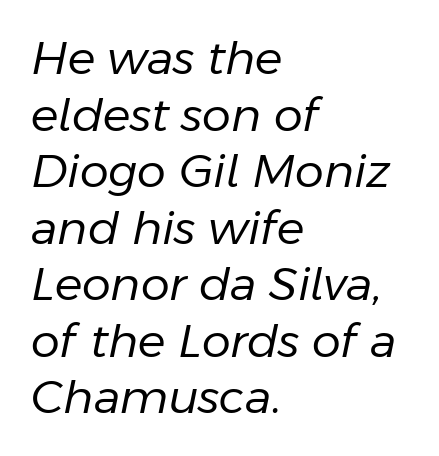
The image shows 46 px regular-weight type, italic (leaning right); set left-aligned, line spacing 1.23x, normal letter spacing, not underlined; low stroke contrast and a medium x-height.
